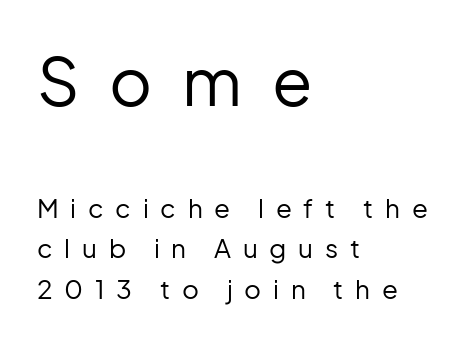
Ordinary non-slanted type is in use. Typesetter's note — upper block bumped up in size, lower block left smaller. The cut favours lightness, reaching ordinary text weight at its darkest. The line-height multiplier appears to be the usual default. Think of a printed novel: that variable character pitch is what you see here.
